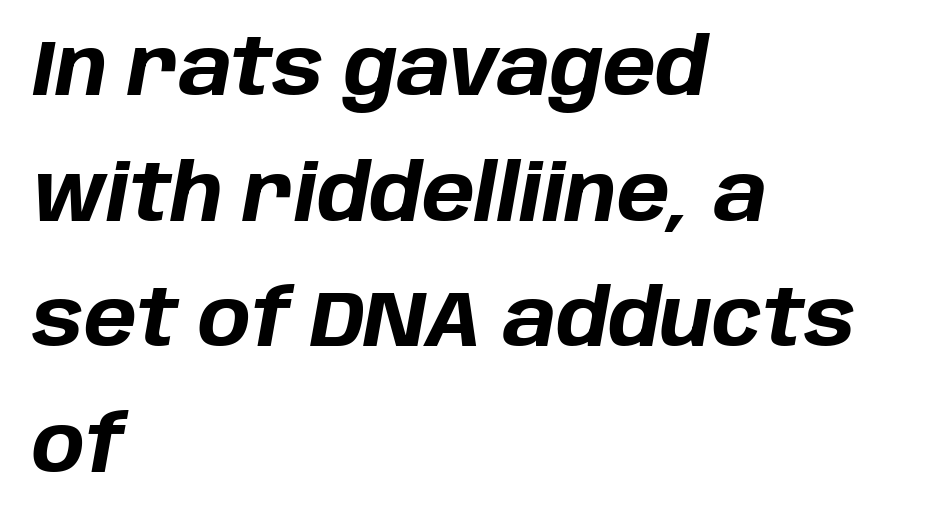
{"italic": "yes", "lean": "right", "slant_degrees": 10, "bold": "yes", "weight": "bold", "width": "normal", "stroke_contrast": "low", "x_height": "large", "monospaced": "no", "underline": "no", "align": "left", "line_spacing": "normal", "line_spacing_ratio": 1.59, "letter_spacing": "normal", "letter_spacing_em": 0.0, "glyph_px": 79}
